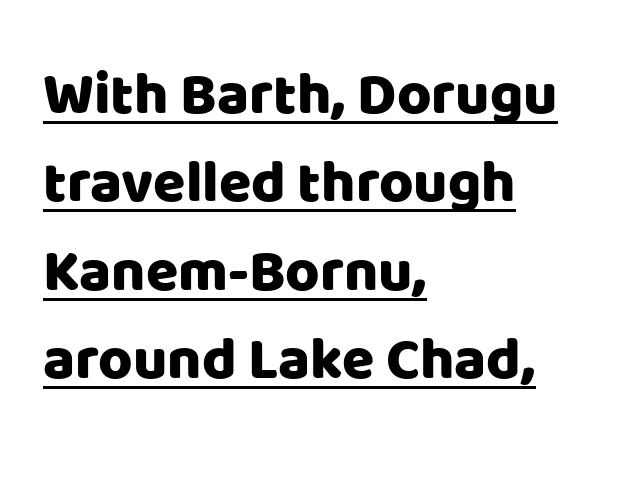
{"serif": "no", "italic": "no", "width": "normal", "stroke_contrast": "low", "x_height": "large", "monospaced": "no", "underline": "yes", "align": "left", "line_spacing": "normal", "line_spacing_ratio": 1.5, "letter_spacing": "normal", "letter_spacing_em": 0.0, "glyph_px": 59}
